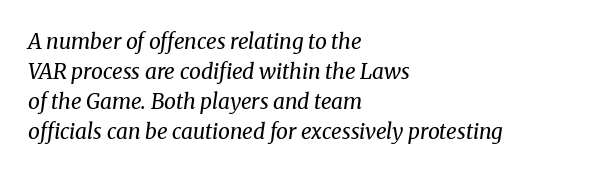
The image shows 21 px text type, italic (leaning right); set left-aligned, normal line spacing (1.43x), normal letter spacing, not underlined.
